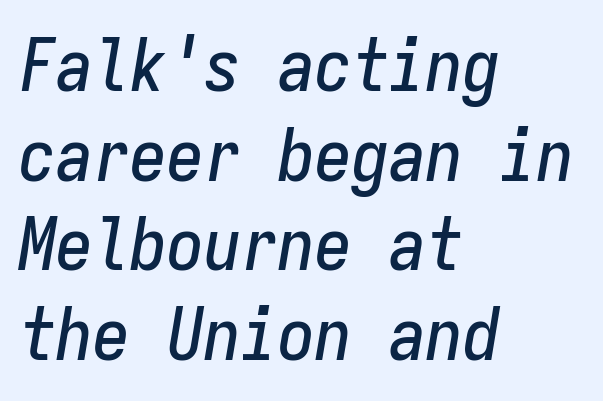
Q: Is the text italic (slanted)? A: Yes, it leans right by about 9 degrees.
Q: Is the text underlined? A: No.
Q: How is the paragraph aligned? A: Left-aligned.
Q: Is the spacing between letters normal or unusually wide? A: Normal.
Q: Width (condensed, normal, or wide)? A: Condensed.
Q: Stroke contrast? A: Low.
Q: x-height? A: Medium.
Q: Monospaced? A: Yes.
